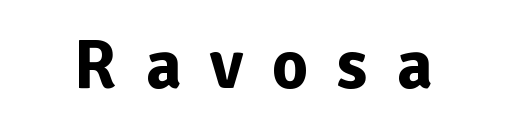
The passage shown is typed in a proportional face where columns would drift. Style check: upright. The sample has been set heavy, in full bold. Anything drawn beneath the words? Only blank space.
